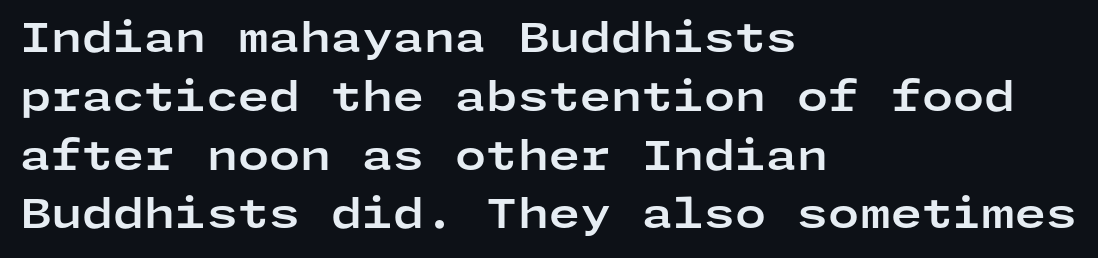
Q: Is the text bold? A: Yes.
Q: Is the text italic (slanted)? A: No, it is upright.
Q: Is the typeface a serif or a sans-serif typeface? A: Sans-serif.
Q: Is the text underlined? A: No.
Q: How is the paragraph aligned? A: Left-aligned.
Q: Is the spacing between letters normal or unusually wide? A: Normal.
Q: Is the spacing between lines tight, normal or loose? A: Normal.
Q: Width (condensed, normal, or wide)? A: Wide.
Q: Stroke contrast? A: Low.
Q: x-height? A: Medium.
